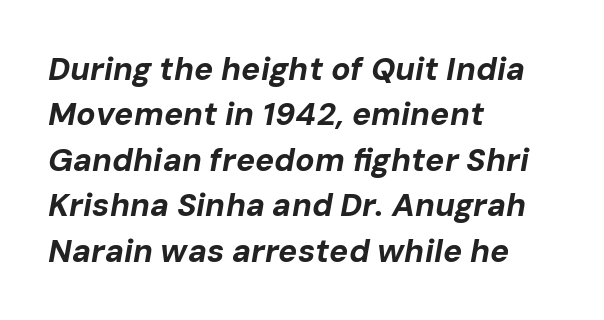
{"italic": "yes", "lean": "right", "slant_degrees": 10, "bold": "yes", "weight": "bold", "width": "normal", "stroke_contrast": "low", "x_height": "medium", "monospaced": "no", "underline": "no", "align": "left", "line_spacing": "normal", "line_spacing_ratio": 1.42, "letter_spacing": "normal", "letter_spacing_em": 0.0, "glyph_px": 32}
